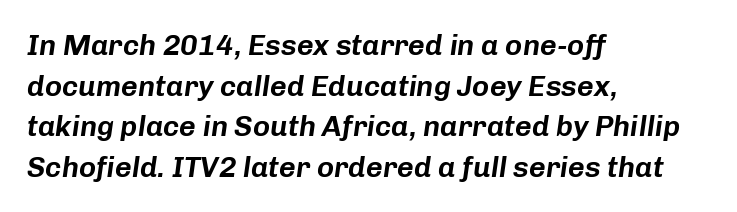
The image shows 29 px text type, italic (leaning right); set left-aligned, normal line spacing (1.4x), normal letter spacing, not underlined; low stroke contrast and a medium x-height.
